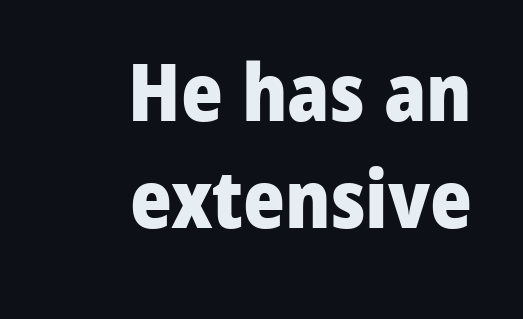
This sample keeps an unexceptional amount of space between lines. If you drew a ruler down the right edge, every line would touch it. Nobody touched the tracking dial on this one. Pretty heavy lettering here — definitely bold.
